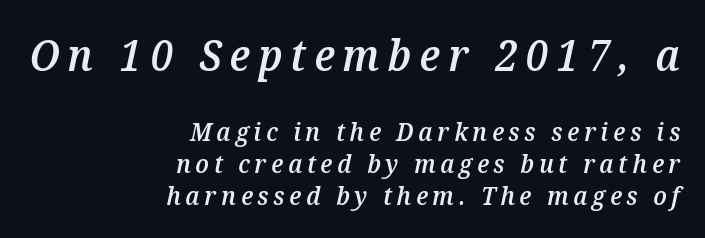
Type size steps down from the first block to the second. Note the varied advance widths — an 'i' is clearly narrower than an 'm'. Underline: absent. Is the type bold? Partly — it's a semibold, heavier than regular but not fully bold.
